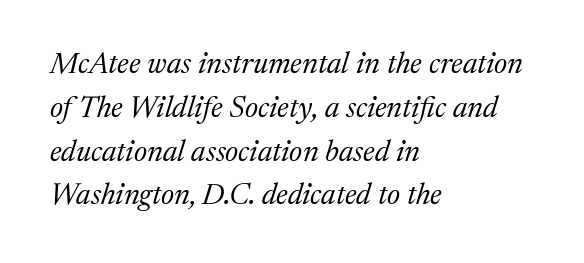
The image shows 30 px regular-weight serif type, italic (leaning right); set left-aligned, normal line spacing (1.46x), normal letter spacing, not underlined; medium stroke contrast and a medium x-height.
